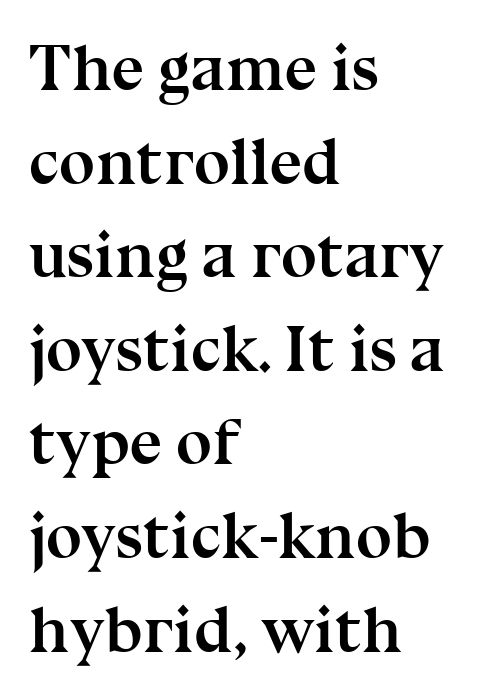
The image shows 65 px semibold serif type, upright; set left-aligned, normal line spacing (1.44x), normal letter spacing, not underlined; medium stroke contrast and a medium x-height.
